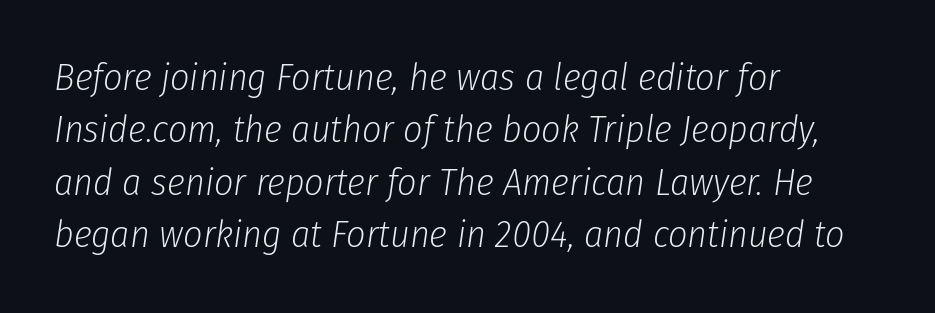
The image shows 38 px light, condensed type, italic (leaning right); set left-aligned, normal line spacing (1.38x), normal letter spacing, not underlined; low stroke contrast and a medium x-height.
